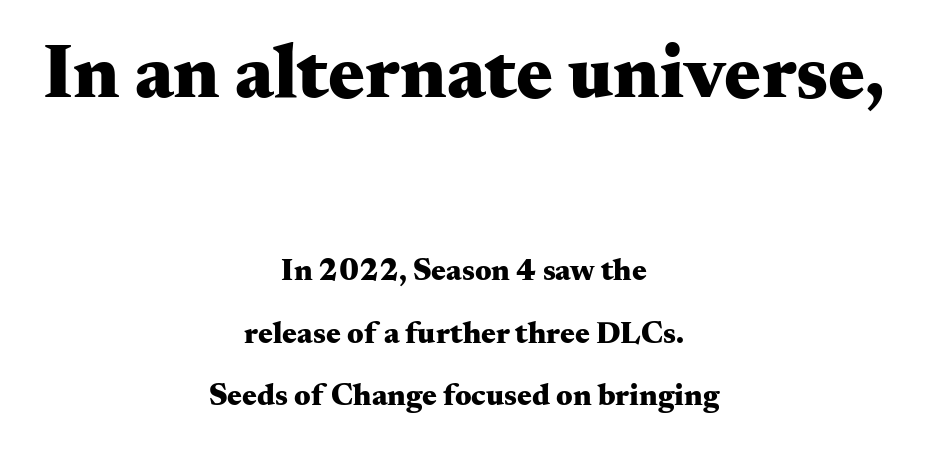
The image shows 77 px heavy, wide serif type, upright; set centered, loose line spacing (2.02x), normal letter spacing, not underlined; the first (top) block is 2.48x larger; medium stroke contrast and a small x-height.
